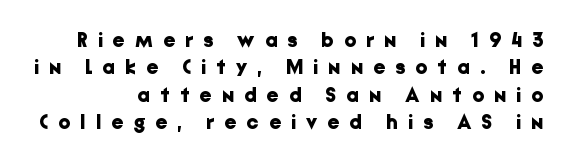
{"italic": "no", "bold": "yes", "underline": "no", "align": "right", "line_spacing": "normal", "line_spacing_ratio": 1.3, "letter_spacing": "wide", "letter_spacing_em": 0.49, "glyph_px": 21}
